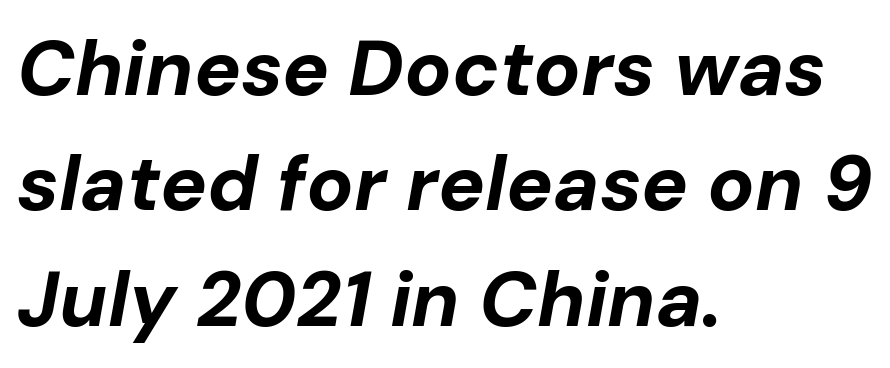
Q: Is the text bold? A: Yes.
Q: Is the text italic (slanted)? A: Yes, it leans right by about 10 degrees.
Q: Is the text underlined? A: No.
Q: How is the paragraph aligned? A: Left-aligned.
Q: Is the spacing between letters normal or unusually wide? A: Normal.
Q: Is the spacing between lines tight, normal or loose? A: Normal.
Q: Width (condensed, normal, or wide)? A: Normal.
Q: Stroke contrast? A: Low.
Q: x-height? A: Medium.
Q: Monospaced? A: No.
